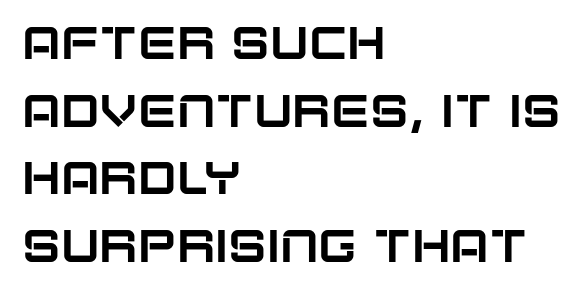
{"serif": "no", "italic": "no", "width": "normal", "stroke_contrast": "low", "x_height": "large", "monospaced": "no", "underline": "no", "align": "left", "line_spacing": "normal", "line_spacing_ratio": 1.47, "letter_spacing": "normal", "letter_spacing_em": 0.0, "glyph_px": 46}
